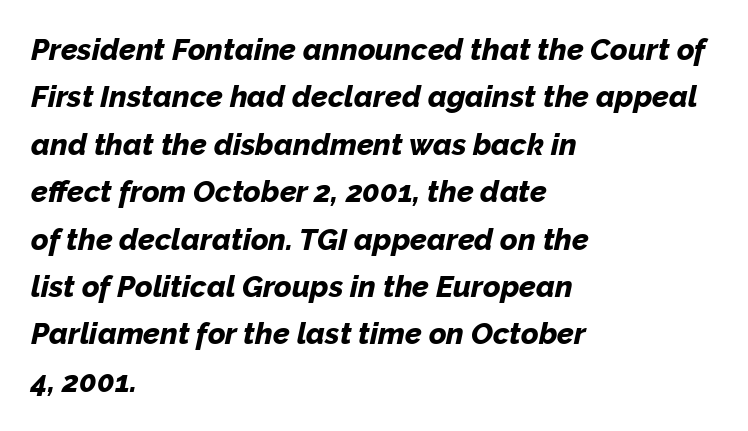
The glyphs have the mass of a bold cut. The type is set solid horizontally, with unmodified tracking. Spacing verdict: proportional, widths tailored to each character. Each new line begins a customary step beneath the previous one. Nobody drew a line under any word here.
